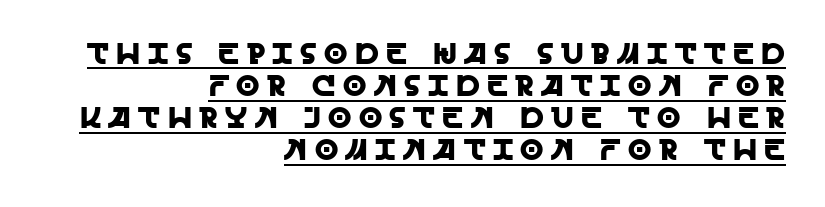
Q: Is the text italic (slanted)? A: No, it is upright.
Q: Is the typeface a serif or a sans-serif typeface? A: Sans-serif.
Q: Is the text underlined? A: Yes.
Q: How is the paragraph aligned? A: Right-aligned.
Q: Is the spacing between letters normal or unusually wide? A: Unusually wide.
Q: Is the spacing between lines tight, normal or loose? A: Tight.
Q: Width (condensed, normal, or wide)? A: Normal.
Q: x-height? A: Large.
Q: Monospaced? A: No.
